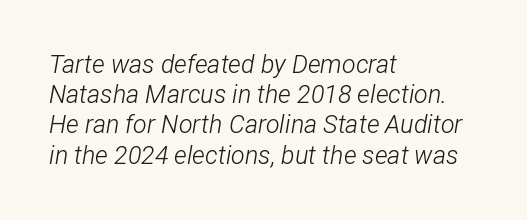
{"italic": "yes", "lean": "right", "slant_degrees": 12, "bold": "no", "underline": "no", "align": "left", "line_spacing_ratio": 1.21, "letter_spacing": "normal", "letter_spacing_em": 0.0, "glyph_px": 25}
